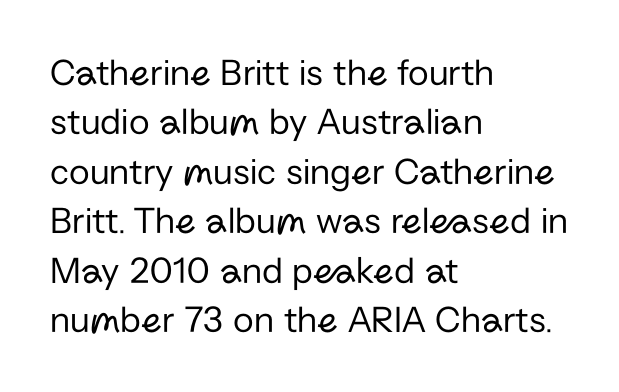
Q: Is the text bold? A: No.
Q: Is the text italic (slanted)? A: No, it is upright.
Q: Is the typeface a serif or a sans-serif typeface? A: Sans-serif.
Q: Is the text underlined? A: No.
Q: How is the paragraph aligned? A: Left-aligned.
Q: Is the spacing between letters normal or unusually wide? A: Normal.
Q: Is the spacing between lines tight, normal or loose? A: Normal.
Q: Width (condensed, normal, or wide)? A: Normal.
Q: Stroke contrast? A: Low.
Q: x-height? A: Medium.
Q: Monospaced? A: No.
